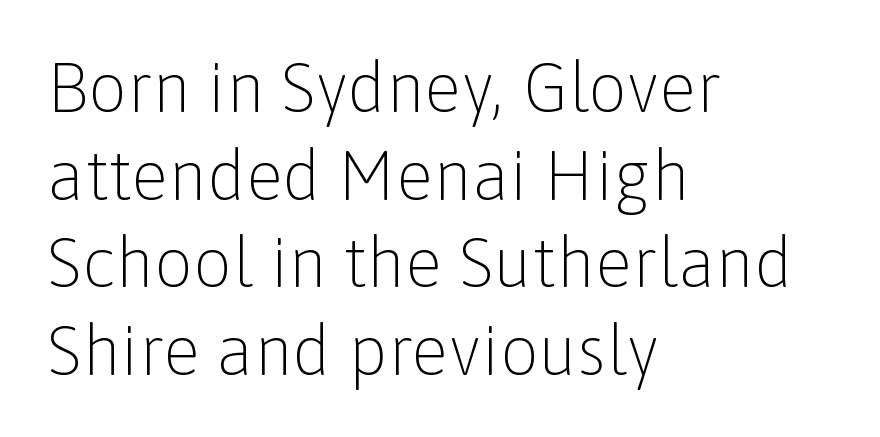
The type is set solid horizontally, with unmodified tracking. Ordinary non-slanted type is in use. The cut favours lightness, reaching ordinary text weight at its darkest. One glance says typical: line gaps are just what's usual. Does the copy run flush right? No — it runs flush left. Letters rest on an invisible, unmarked baseline.
